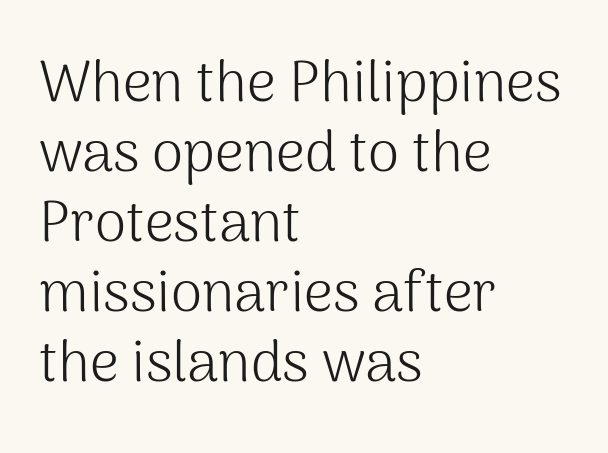
Every row of glyphs begins at an identical x-position on the left. Serif or sans? Sans — the stroke terminals are bare. Character widths vary here, with narrow letters taking less room than wide ones. The passage shown is not bold in any degree.
